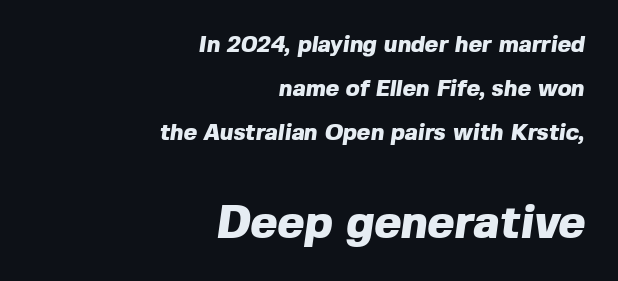
Spacing verdict: proportional, widths tailored to each character. This sample is right-justified, so line beginnings fall wherever the words allow. Has an underline been added? It has not. Which of the two is more prominent by size? The second, at the bottom. How heavy is the stroke? Heavy — this is a bold. Leading: increased.
